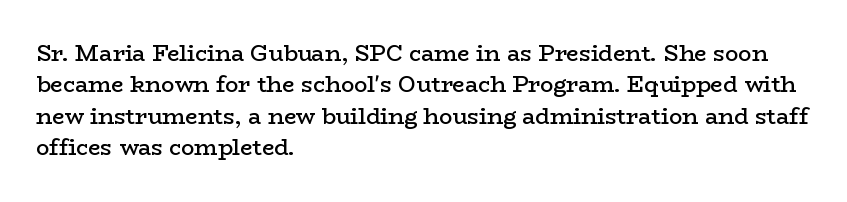
{"italic": "no", "bold": "semi", "underline": "no", "align": "left", "line_spacing": "normal", "line_spacing_ratio": 1.43, "letter_spacing": "normal", "letter_spacing_em": 0.0, "glyph_px": 22}
